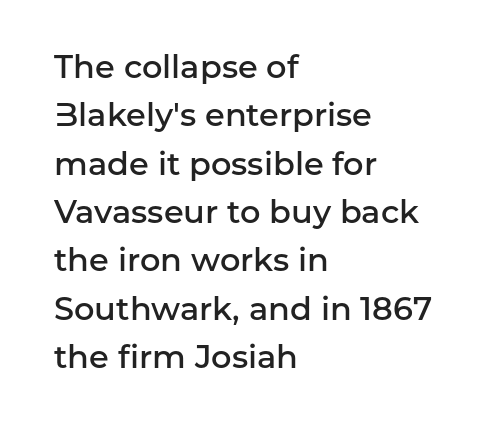
Q: Is the text bold? A: Semi-bold.
Q: Is the text italic (slanted)? A: No, it is upright.
Q: Is the typeface a serif or a sans-serif typeface? A: Sans-serif.
Q: Is the text underlined? A: No.
Q: How is the paragraph aligned? A: Left-aligned.
Q: Is the spacing between letters normal or unusually wide? A: Normal.
Q: Is the spacing between lines tight, normal or loose? A: Normal.
Q: Width (condensed, normal, or wide)? A: Normal.
Q: Stroke contrast? A: Low.
Q: x-height? A: Medium.
Q: Monospaced? A: No.
